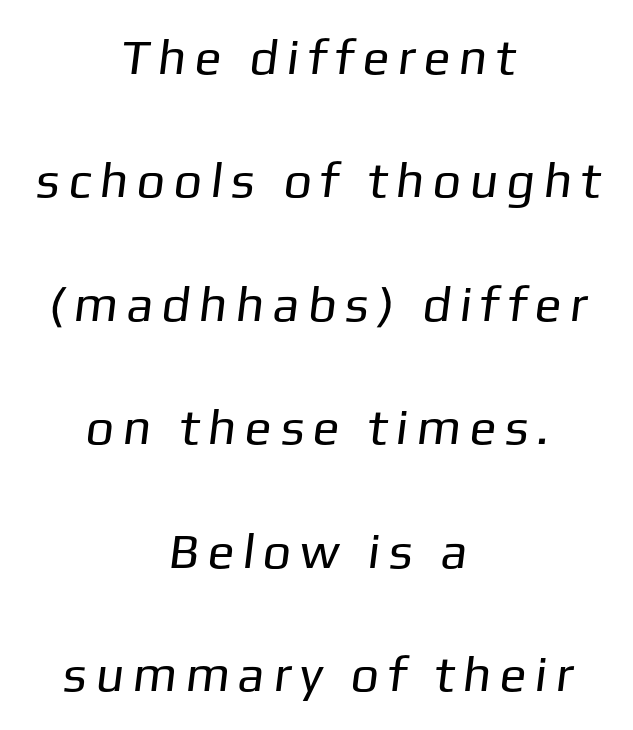
The image shows 50 px regular-weight sans-serif type; set centered, loose line spacing (2.47x), unusually wide letter spacing (+0.24 em), not underlined; low stroke contrast and a medium x-height.
